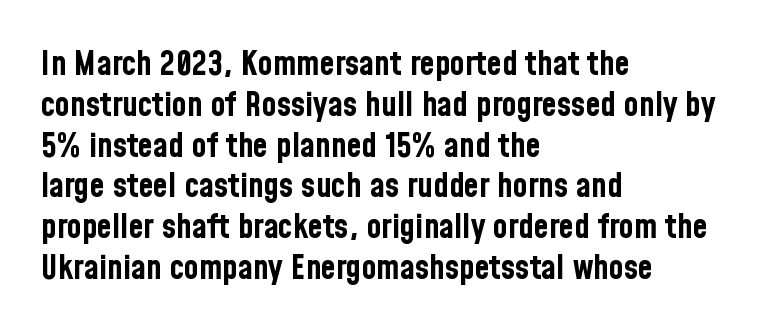
Observe the ordinary spacing: letters are neighbours, not strangers. The specimen omits any rule beneath the text block's lines. Typesetter's note: full bold, strokes at maximum text heaviness. Every stem runs plumb, perpendicular to the baseline. The face used here is proportionally spaced, like ordinary book or web type. A sans-serif font was chosen for this passage.
